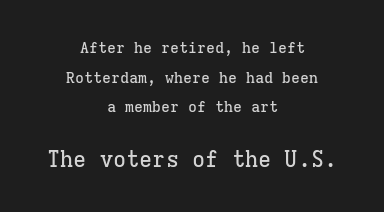
{"italic": "no", "underline": "no", "align": "center", "line_spacing": "loose", "line_spacing_ratio": 1.98, "letter_spacing": "normal", "letter_spacing_em": 0.0, "larger_block": "second", "size_ratio": 1.47, "glyph_px": 22}
